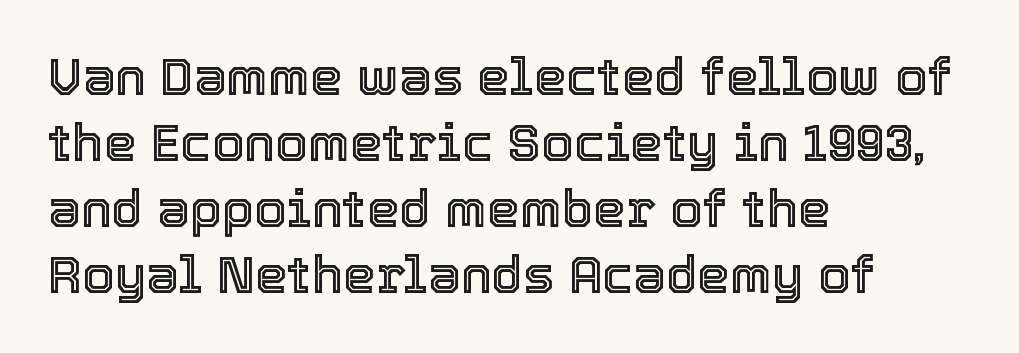
The image shows 52 px text type, upright; set left-aligned, normal line spacing (1.27x), normal letter spacing, not underlined; a medium x-height.
